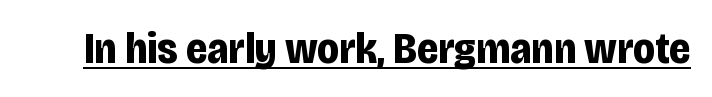
{"serif": "no", "italic": "no", "bold": "yes", "weight": "bold", "width": "condensed", "stroke_contrast": "low", "x_height": "large", "monospaced": "no", "underline": "yes", "letter_spacing": "normal", "letter_spacing_em": 0.0, "glyph_px": 44}
